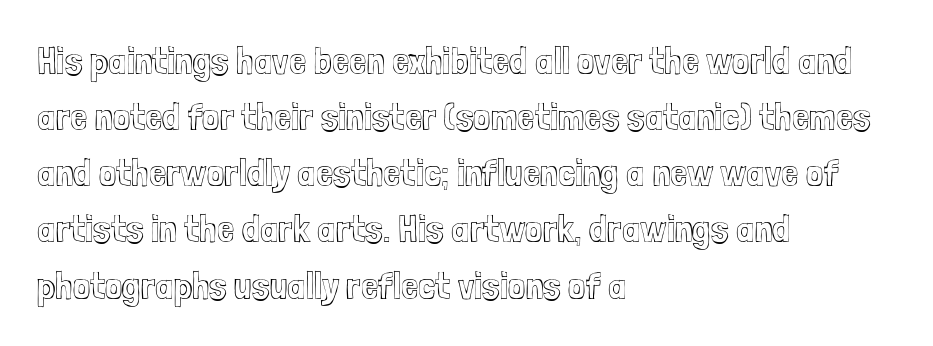
Q: Is the text italic (slanted)? A: No, it is upright.
Q: Is the text underlined? A: No.
Q: How is the paragraph aligned? A: Left-aligned.
Q: Is the spacing between letters normal or unusually wide? A: Normal.
Q: Is the spacing between lines tight, normal or loose? A: Normal.
Q: Width (condensed, normal, or wide)? A: Condensed.
Q: x-height? A: Medium.
Q: Monospaced? A: No.
